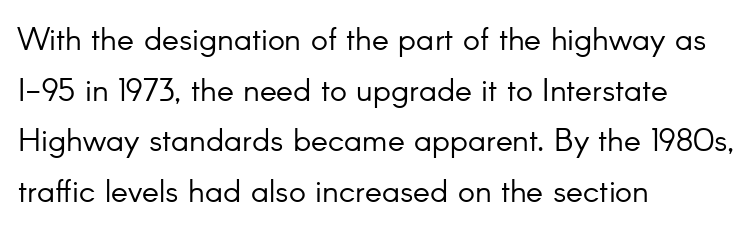
This block has exactly the height ordinary leading produces. The paragraph has a hard left edge and a soft right edge. Inter-character spacing is left at the font's built-in metrics. Check where the strokes stop: nothing finishes them off — pure sans. This reads as an unemphasized weight, regular at the heaviest.
